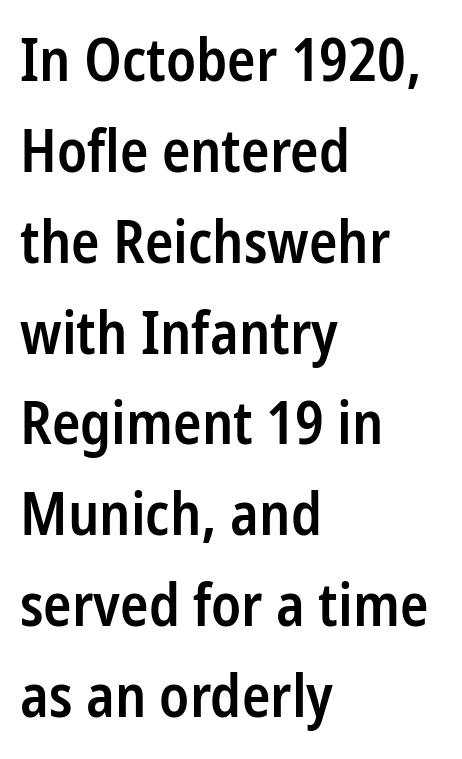
{"serif": "no", "italic": "no", "bold": "semi", "weight": "semibold", "width": "condensed", "stroke_contrast": "low", "x_height": "medium", "monospaced": "no", "underline": "no", "align": "left", "line_spacing": "normal", "line_spacing_ratio": 1.54, "letter_spacing": "normal", "letter_spacing_em": 0.0, "glyph_px": 59}
